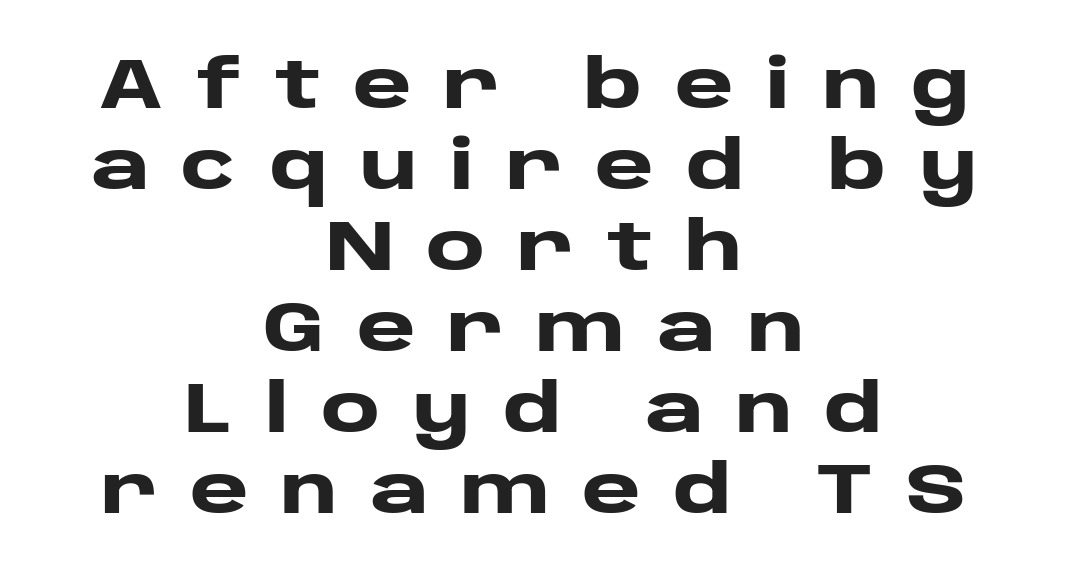
{"serif": "no", "italic": "no", "bold": "yes", "weight": "heavy", "width": "wide", "stroke_contrast": "low", "x_height": "large", "monospaced": "no", "underline": "no", "align": "center", "line_spacing": "tight", "line_spacing_ratio": 1.14, "letter_spacing": "wide", "letter_spacing_em": 0.45, "glyph_px": 71}
